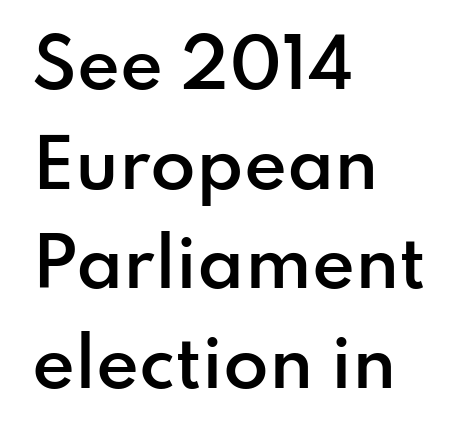
The image shows 66 px semibold sans-serif type, upright; set left-aligned, normal line spacing (1.51x), normal letter spacing, not underlined; low stroke contrast and a small x-height.
